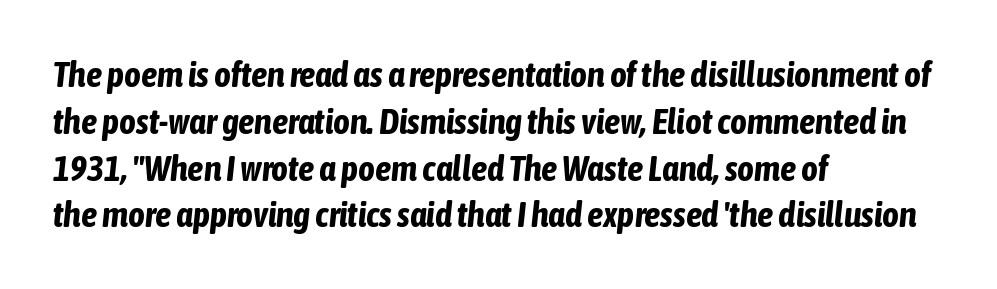
The image shows 36 px bold, condensed type, italic (leaning right); set left-aligned, normal line spacing (1.3x), normal letter spacing, not underlined; low stroke contrast and a medium x-height.
